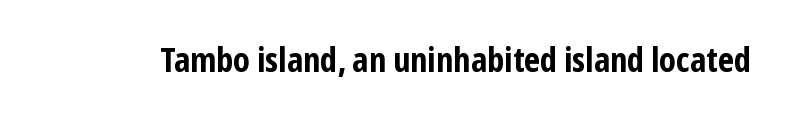
The image shows 33 px bold, condensed sans-serif type, upright; set normal letter spacing, not underlined; low stroke contrast and a medium x-height.
